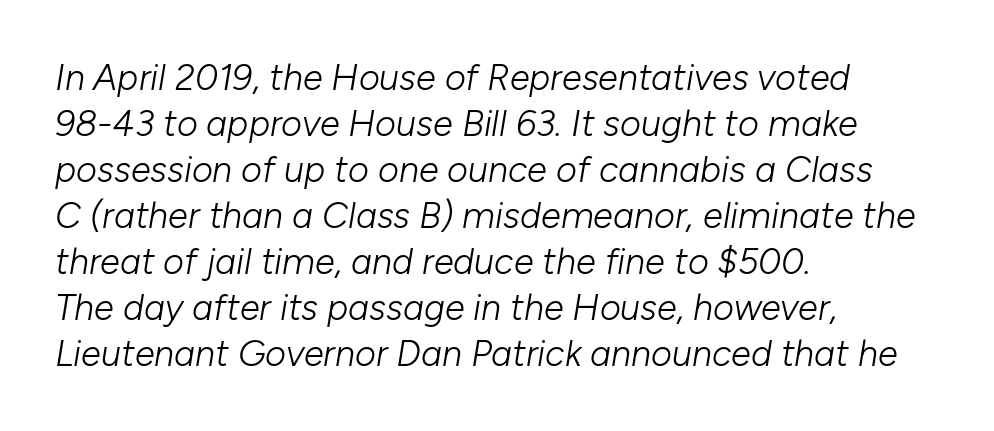
The image shows 36 px light type, italic (leaning right); set left-aligned, normal line spacing (1.28x), normal letter spacing, not underlined; low stroke contrast and a medium x-height.
